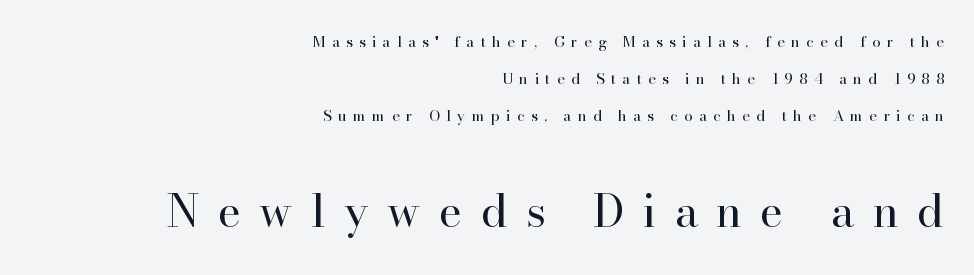
The image shows 44 px regular-weight serif type, upright; set right-aligned, loose line spacing (2.48x), unusually wide letter spacing (+0.42 em), not underlined; the second (bottom) block is 2.93x larger; high stroke contrast and a small x-height.
